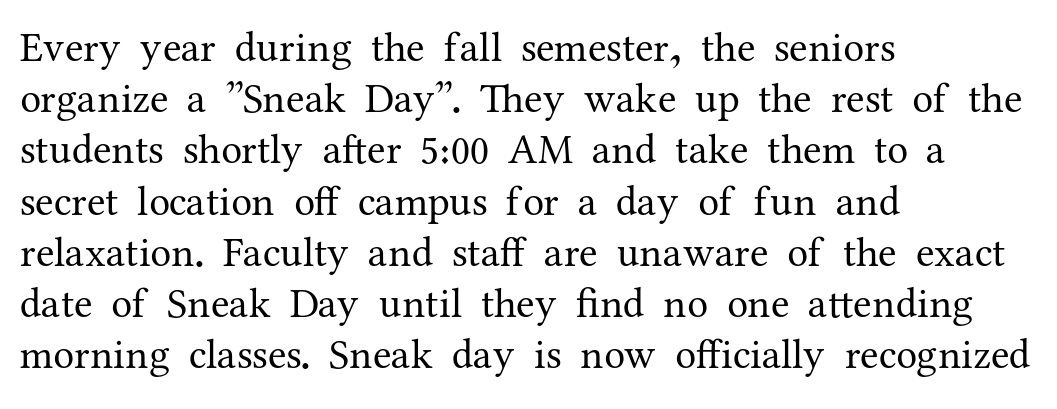
Q: Is the text bold? A: No.
Q: Is the text italic (slanted)? A: No, it is upright.
Q: Is the typeface a serif or a sans-serif typeface? A: Serif.
Q: Is the text underlined? A: No.
Q: How is the paragraph aligned? A: Left-aligned.
Q: Is the spacing between letters normal or unusually wide? A: Normal.
Q: Width (condensed, normal, or wide)? A: Normal.
Q: Stroke contrast? A: Medium.
Q: x-height? A: Medium.
Q: Monospaced? A: No.
